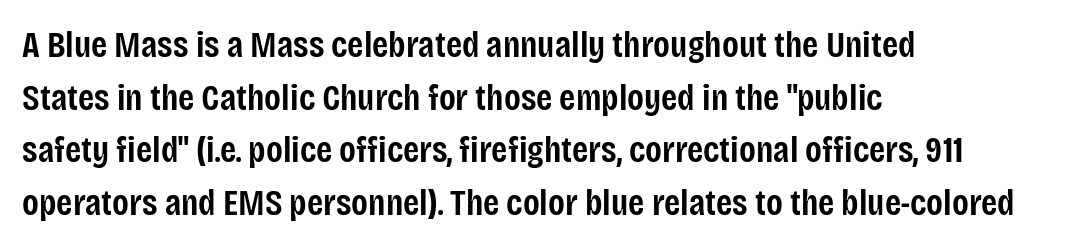
Interline gaps are of average width in this sample. Line starts are locked; line ends wander. Underline: absent. The face used here is a sans, in the tradition of grotesques and geometrics. Varying glyph widths throughout — classic text-font behaviour.
